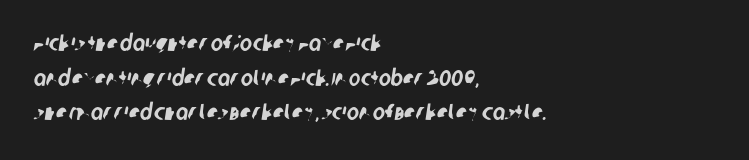
The image shows 23 px text type; set left-aligned, normal line spacing (1.51x), normal letter spacing, not underlined.
